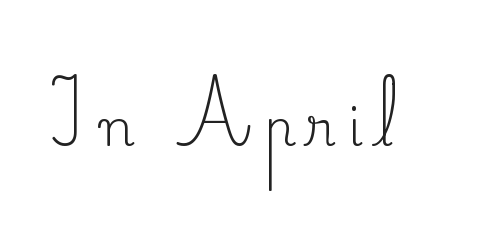
The image shows 50 px regular-weight serif type, upright; set unusually wide letter spacing (+0.25 em), not underlined; medium stroke contrast and a small x-height.
